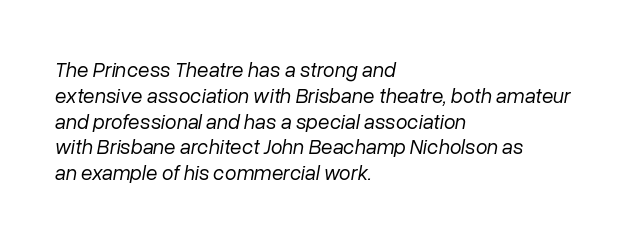
What stands out about the letter spacing? Nothing — it is the standard amount. Each stroke keeps to a modest, everyday thickness or less. The glyphs look as if they've been sheared to an angle. The typesetter chose a ragged-right arrangement here. The baseline area is clear.
